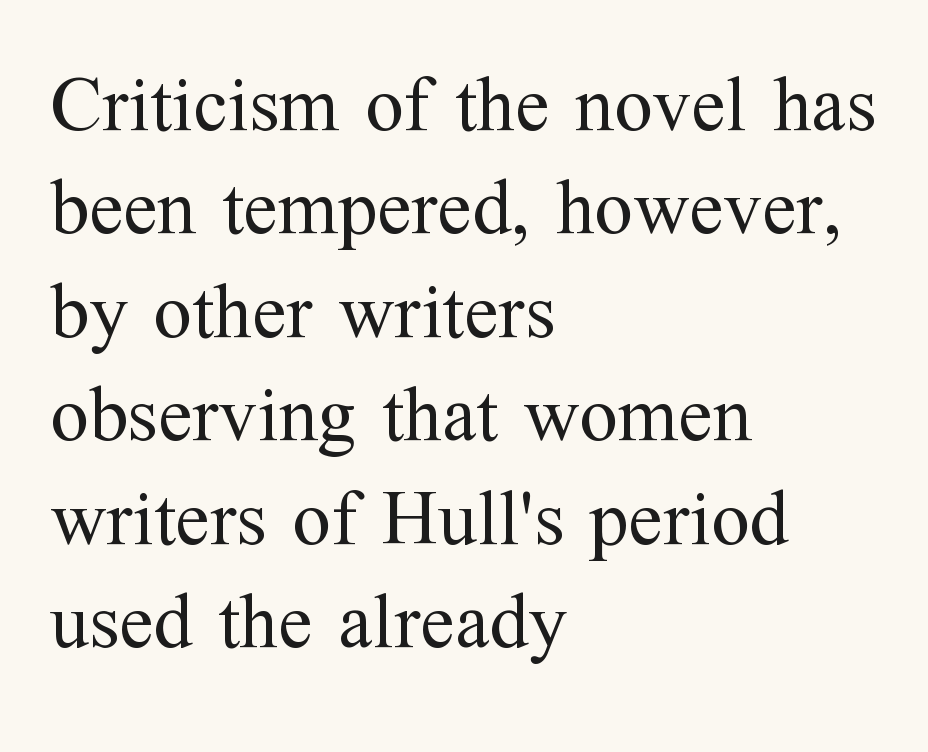
{"serif": "yes", "italic": "no", "bold": "no", "weight": "regular", "width": "normal", "stroke_contrast": "medium", "x_height": "medium", "monospaced": "no", "underline": "no", "align": "left", "line_spacing": "normal", "line_spacing_ratio": 1.31, "letter_spacing": "normal", "letter_spacing_em": 0.0, "glyph_px": 79}
